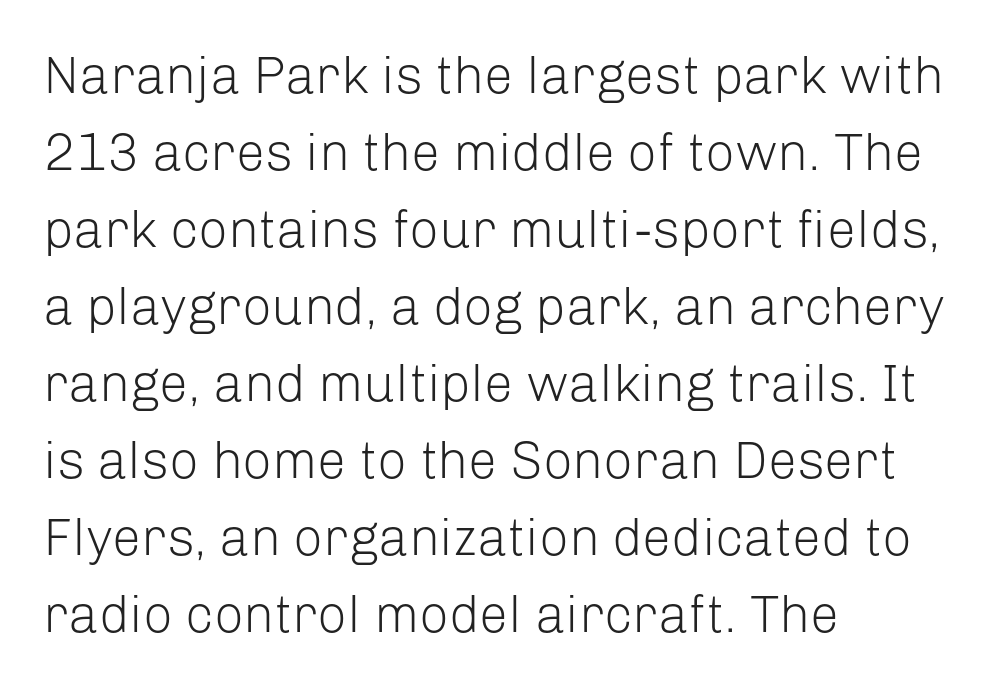
Q: Is the text bold? A: No.
Q: Is the text italic (slanted)? A: No, it is upright.
Q: Is the typeface a serif or a sans-serif typeface? A: Sans-serif.
Q: Is the text underlined? A: No.
Q: How is the paragraph aligned? A: Left-aligned.
Q: Is the spacing between letters normal or unusually wide? A: Normal.
Q: Is the spacing between lines tight, normal or loose? A: Normal.
Q: Width (condensed, normal, or wide)? A: Normal.
Q: Stroke contrast? A: Low.
Q: x-height? A: Medium.
Q: Monospaced? A: No.
